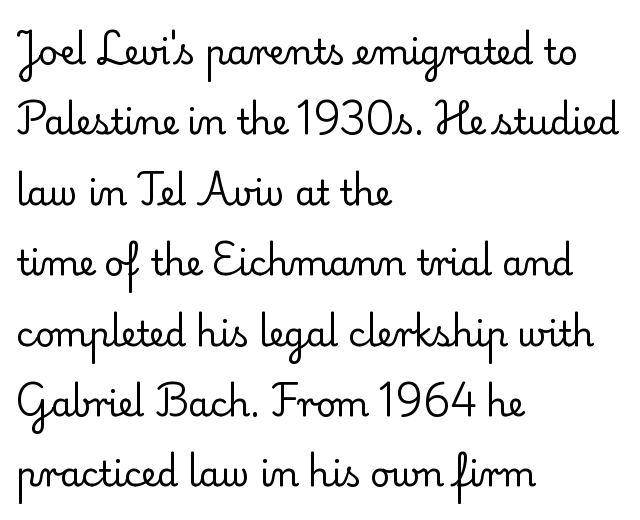
Q: Is the text bold? A: No.
Q: Is the text italic (slanted)? A: No, it is upright.
Q: Is the typeface a serif or a sans-serif typeface? A: Serif.
Q: Is the text underlined? A: No.
Q: How is the paragraph aligned? A: Left-aligned.
Q: Is the spacing between letters normal or unusually wide? A: Normal.
Q: Is the spacing between lines tight, normal or loose? A: Loose.
Q: Width (condensed, normal, or wide)? A: Normal.
Q: Stroke contrast? A: Low.
Q: x-height? A: Small.
Q: Monospaced? A: No.
